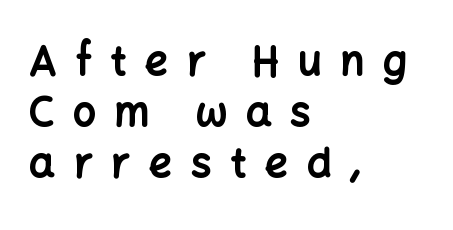
{"serif": "no", "italic": "no", "bold": "yes", "weight": "bold", "width": "normal", "stroke_contrast": "low", "x_height": "medium", "monospaced": "no", "underline": "no", "align": "left", "line_spacing_ratio": 1.24, "letter_spacing": "wide", "letter_spacing_em": 0.45, "glyph_px": 41}
